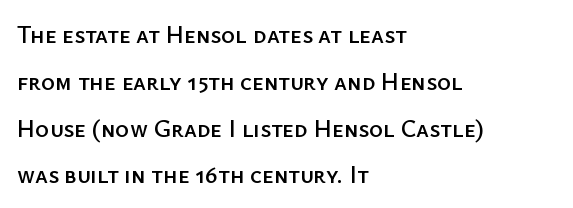
Interline gaps are noticeably wide in this sample. Unlike italic type, these characters show no tilt at all. The string is rendered with underlining switched off. Letter spacing: default. In CSS terms this would be text-align: left.
